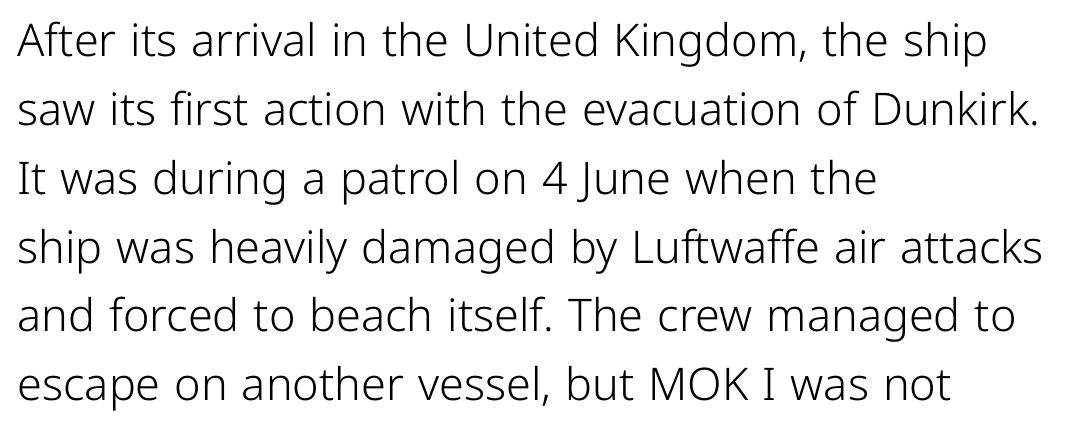
Is there much room between lines? A standard amount, neither cramped nor airy. The specimen omits any rule beneath the text block's lines. The passage shown is not bold in any degree. These lines are composed in type without serifs.
